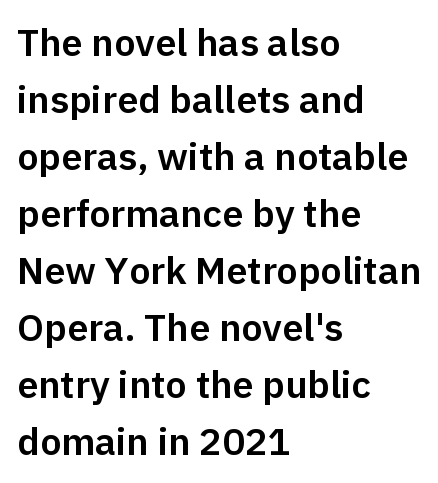
{"serif": "no", "italic": "no", "width": "normal", "stroke_contrast": "low", "x_height": "medium", "monospaced": "no", "underline": "no", "align": "left", "line_spacing": "normal", "line_spacing_ratio": 1.5, "letter_spacing": "normal", "letter_spacing_em": 0.0, "glyph_px": 38}
